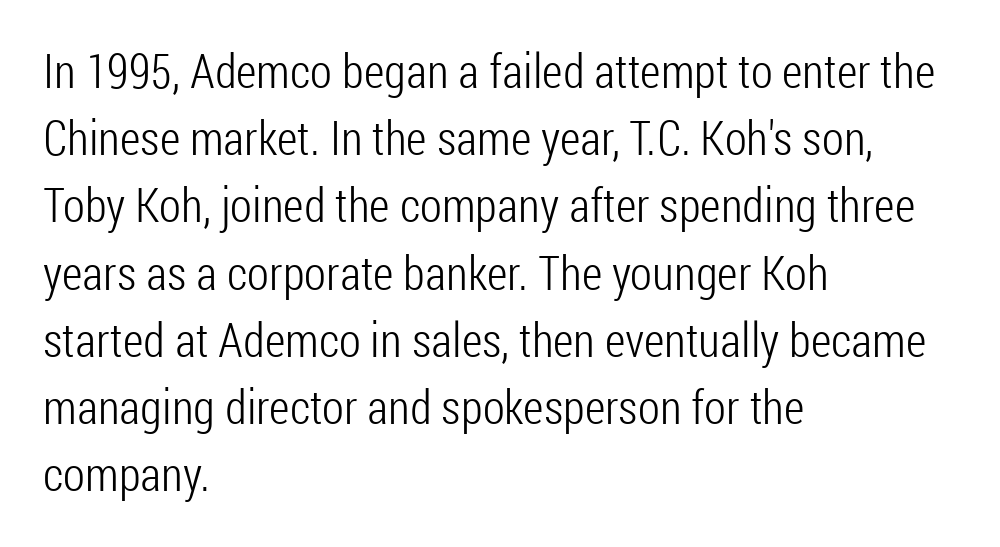
A bare baseline throughout the passage. A typesetter would call this proportional, since set widths differ per character. Tracking here is standard; glyphs follow each other at the usual distance. Does the leading feel generous? No, just average. The type sits square on the baseline with zero lean.
